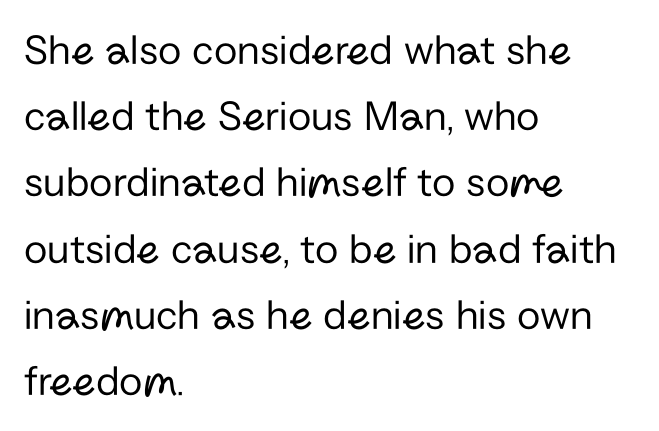
Varying glyph widths throughout — classic text-font behaviour. Short and long lines alike share a common starting point at left. Nope, not italic — everything's standing straight. Serifs: no, the terminals of the letterforms are clean. Vertically, the passage feels balanced, rows spaced as you'd expect. The area under the type is left untouched.
